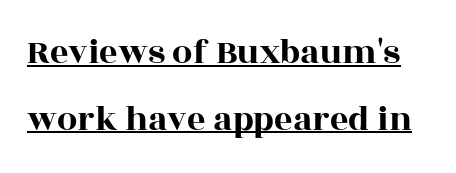
The image shows 36 px wide serif type, upright; set line spacing 1.85x, normal letter spacing, underlined; a large x-height.
